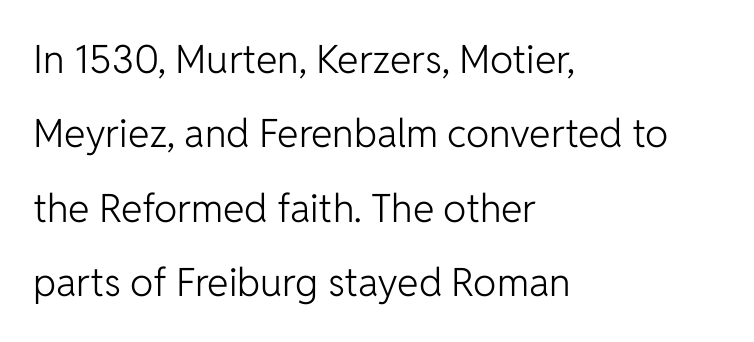
Underlining? Definitely not there. The face used here is a sans, in the tradition of grotesques and geometrics. Nobody touched the tracking dial on this one. This sample has the flowing, uneven cadence of proportional lettering. The vertical gap from one line to the next is large. These lines are set flush left with a ragged right edge.
